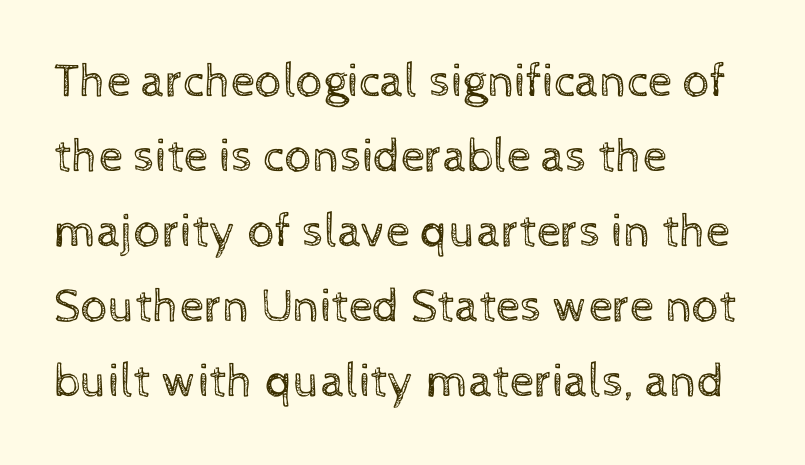
The image shows 48 px regular-weight type, upright; set left-aligned, normal line spacing (1.56x), normal letter spacing, not underlined; a medium x-height.
